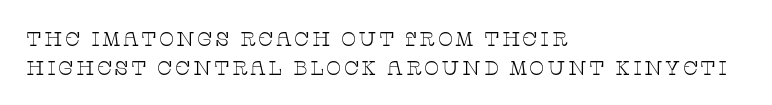
Reading down the block, your eye returns to a fixed left position each line. Regarding leading, the lines here are spaced in the standard way. No extra ink here — the face is not bold. Nobody drew a line under any word here. Characters remain perfectly vertical along every line.
